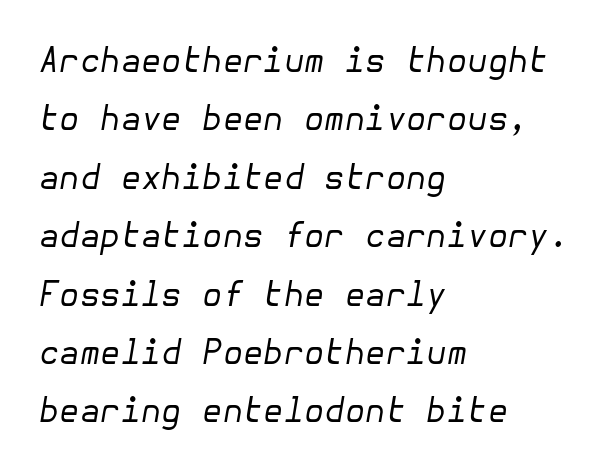
Tracking value appears to be zero — textbook default spacing. The setting favours the left margin, as ordinary paragraphs usually do. Yep, that's italic — everything's leaning. Beneath every word, the page is bare.
